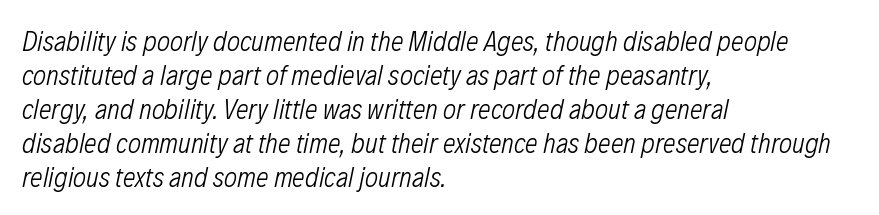
The ragged edge is on the right, which tells us the setting is flush left. This is not heavy type; no bold has been used. Tall strokes in this sample are angled rather than plumb. The gap between lines stays unmarked.
